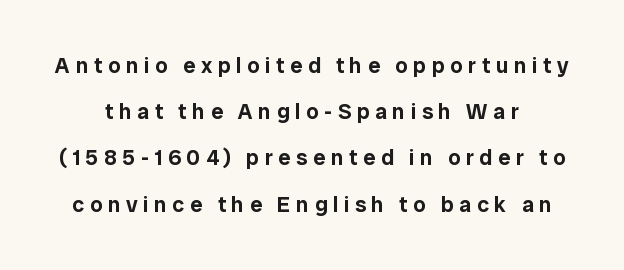
The image shows 22 px text type, upright; set loose line spacing (2.1x), unusually wide letter spacing (+0.25 em), not underlined.
